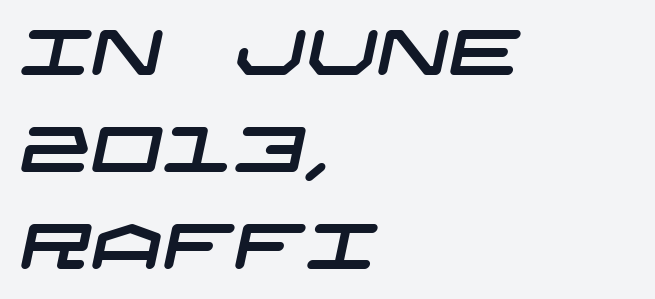
Q: Is the typeface a serif or a sans-serif typeface? A: Sans-serif.
Q: Is the text underlined? A: No.
Q: How is the paragraph aligned? A: Left-aligned.
Q: Is the spacing between letters normal or unusually wide? A: Normal.
Q: Is the spacing between lines tight, normal or loose? A: Normal.
Q: Width (condensed, normal, or wide)? A: Wide.
Q: Stroke contrast? A: Low.
Q: x-height? A: Large.
